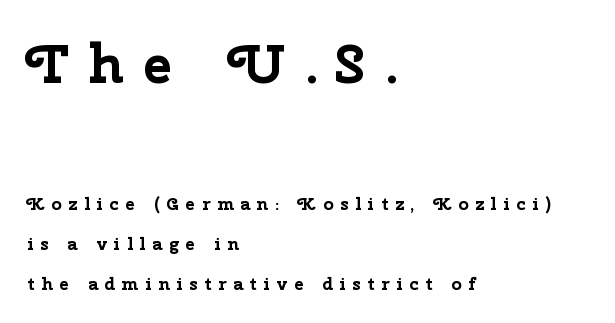
This is sans-serif lettering, the kind often seen on screens and signage. Summary of vertical rhythm: relaxed, with wide interline spacing. What weight is shown? A full bold with thick strokes. Tracking value appears strongly positive — letters spread wide. Character size in the leading block exceeds that of the trailing block. Leftover space on each line is placed entirely after the last word.
